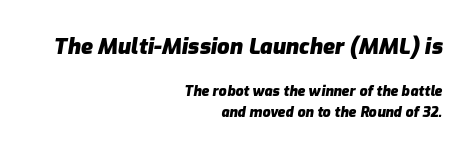
Heft: maximum for text — a bold. A bare baseline throughout the passage. The block of text has a typical density, with ordinary space between rows. Quick note: italic.
